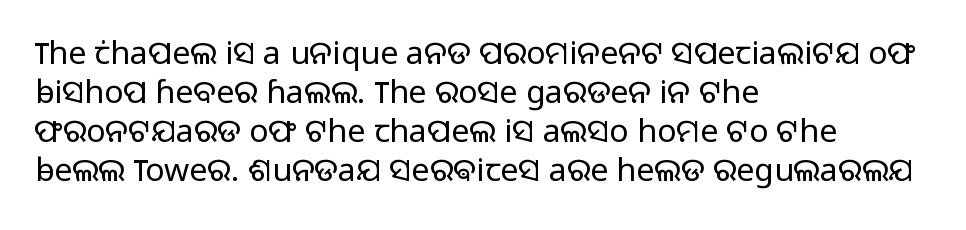
Q: Is the text bold? A: No.
Q: Is the text italic (slanted)? A: No, it is upright.
Q: Is the typeface a serif or a sans-serif typeface? A: Sans-serif.
Q: Is the text underlined? A: No.
Q: How is the paragraph aligned? A: Left-aligned.
Q: Is the spacing between letters normal or unusually wide? A: Normal.
Q: Width (condensed, normal, or wide)? A: Normal.
Q: Stroke contrast? A: Low.
Q: x-height? A: Medium.
Q: Monospaced? A: No.
